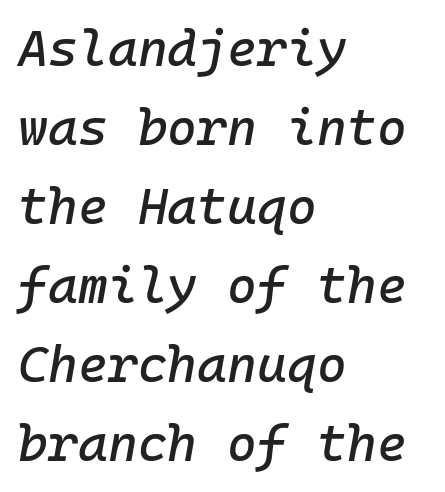
Q: Is the text italic (slanted)? A: Yes, it leans right by about 10 degrees.
Q: Is the text underlined? A: No.
Q: How is the paragraph aligned? A: Left-aligned.
Q: Is the spacing between letters normal or unusually wide? A: Normal.
Q: Is the spacing between lines tight, normal or loose? A: Normal.
Q: Width (condensed, normal, or wide)? A: Normal.
Q: Stroke contrast? A: Low.
Q: x-height? A: Medium.
Q: Monospaced? A: Yes.
